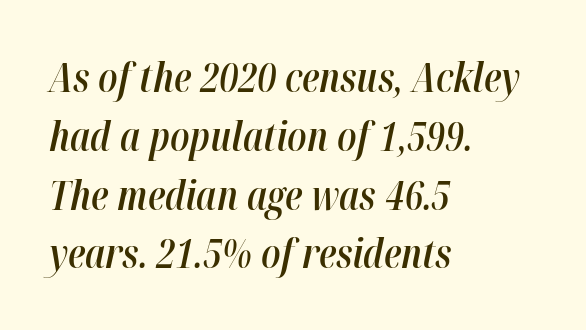
Q: Is the text bold? A: Semi-bold.
Q: Is the text italic (slanted)? A: Yes, it leans right by about 12 degrees.
Q: Is the text underlined? A: No.
Q: How is the paragraph aligned? A: Left-aligned.
Q: Is the spacing between letters normal or unusually wide? A: Normal.
Q: Is the spacing between lines tight, normal or loose? A: Normal.
Q: Width (condensed, normal, or wide)? A: Condensed.
Q: Stroke contrast? A: High.
Q: x-height? A: Medium.
Q: Monospaced? A: No.
